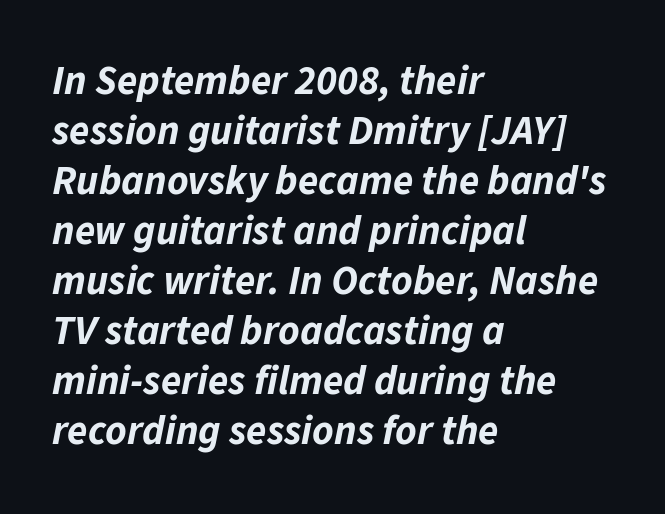
The image shows 41 px bold type, italic (leaning right); set left-aligned, line spacing 1.22x, normal letter spacing, not underlined; low stroke contrast and a medium x-height.
